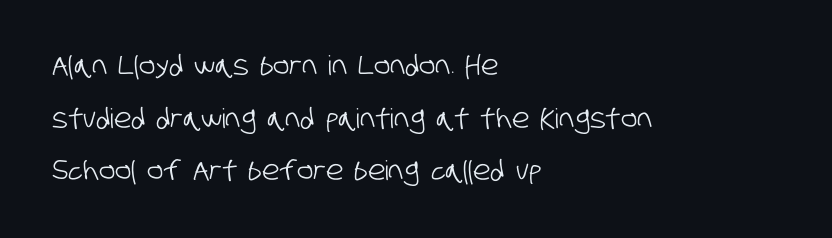
Q: Is the text underlined? A: No.
Q: How is the paragraph aligned? A: Left-aligned.
Q: Is the spacing between letters normal or unusually wide? A: Normal.
Q: Is the spacing between lines tight, normal or loose? A: Loose.
